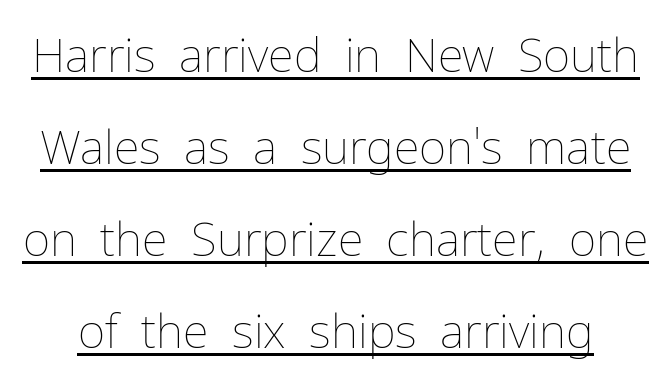
The image shows 47 px thin type, upright; set loose line spacing (1.96x), normal letter spacing, underlined; low stroke contrast and a medium x-height.
